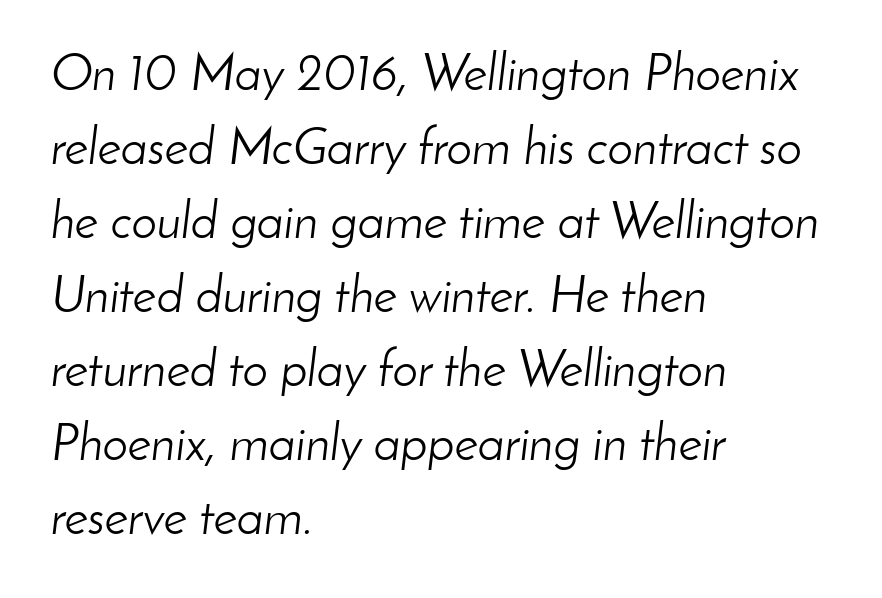
Q: Is the text bold? A: No.
Q: Is the text italic (slanted)? A: Yes, it leans right by about 8 degrees.
Q: Is the text underlined? A: No.
Q: How is the paragraph aligned? A: Left-aligned.
Q: Is the spacing between letters normal or unusually wide? A: Normal.
Q: Is the spacing between lines tight, normal or loose? A: Normal.
Q: Width (condensed, normal, or wide)? A: Normal.
Q: Stroke contrast? A: Low.
Q: x-height? A: Small.
Q: Monospaced? A: No.
